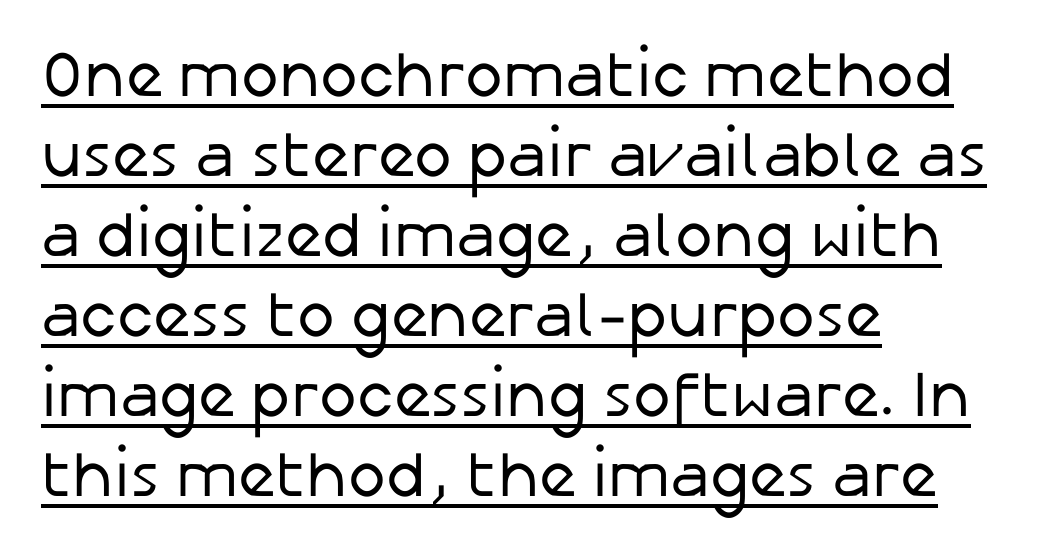
{"serif": "no", "italic": "no", "bold": "no", "weight": "regular", "width": "normal", "stroke_contrast": "low", "x_height": "medium", "monospaced": "no", "underline": "yes", "align": "left", "line_spacing": "normal", "line_spacing_ratio": 1.25, "letter_spacing": "normal", "letter_spacing_em": 0.0, "glyph_px": 64}
